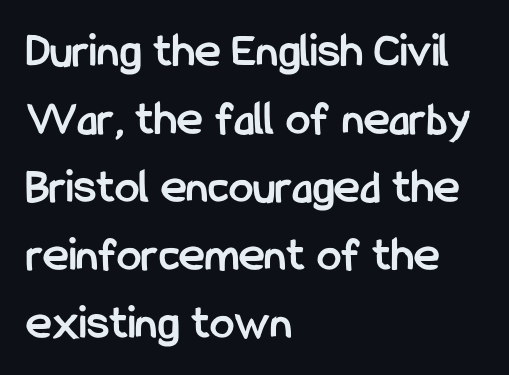
Q: Is the text bold? A: Yes.
Q: Is the text italic (slanted)? A: No, it is upright.
Q: Is the typeface a serif or a sans-serif typeface? A: Sans-serif.
Q: Is the text underlined? A: No.
Q: How is the paragraph aligned? A: Left-aligned.
Q: Is the spacing between letters normal or unusually wide? A: Normal.
Q: Is the spacing between lines tight, normal or loose? A: Normal.
Q: Width (condensed, normal, or wide)? A: Condensed.
Q: Stroke contrast? A: Low.
Q: x-height? A: Medium.
Q: Monospaced? A: No.
